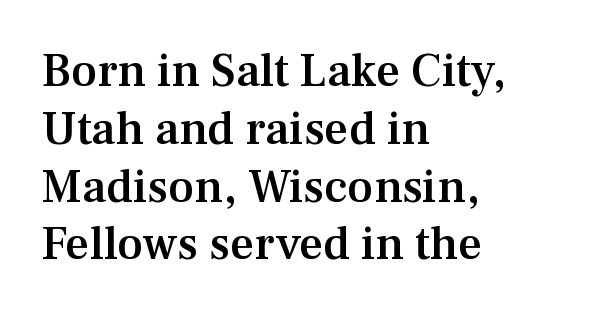
{"serif": "yes", "italic": "no", "bold": "semi", "weight": "semibold", "width": "normal", "stroke_contrast": "medium", "x_height": "medium", "monospaced": "no", "underline": "no", "align": "left", "line_spacing_ratio": 1.23, "letter_spacing": "normal", "letter_spacing_em": 0.0, "glyph_px": 47}
